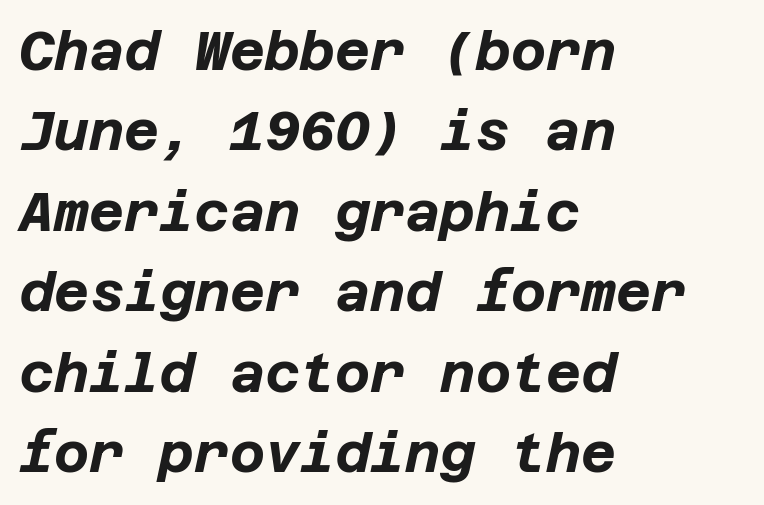
{"italic": "yes", "lean": "right", "slant_degrees": 12, "bold": "yes", "weight": "bold", "width": "normal", "stroke_contrast": "low", "x_height": "large", "underline": "no", "align": "left", "line_spacing": "normal", "line_spacing_ratio": 1.49, "letter_spacing": "normal", "letter_spacing_em": 0.0, "glyph_px": 54}
